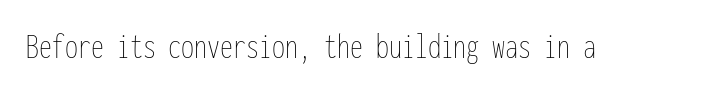
Quick note: underline off. This is not heavy type; no bold has been used. Upright lettering throughout. Look at the tracking — it's just the regular setting, nothing added.
